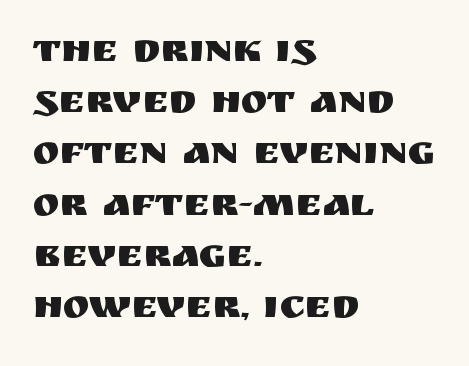
Q: Is the text italic (slanted)? A: No, it is upright.
Q: Is the typeface a serif or a sans-serif typeface? A: Sans-serif.
Q: Is the text underlined? A: No.
Q: How is the paragraph aligned? A: Left-aligned.
Q: Is the spacing between letters normal or unusually wide? A: Normal.
Q: Is the spacing between lines tight, normal or loose? A: Normal.
Q: Width (condensed, normal, or wide)? A: Normal.
Q: Stroke contrast? A: Medium.
Q: x-height? A: Large.
Q: Monospaced? A: No.
